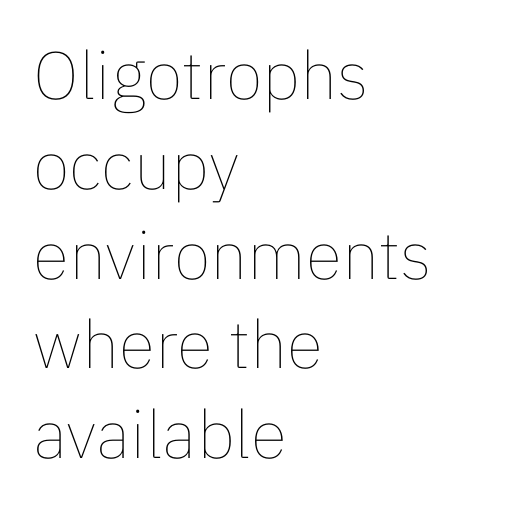
{"italic": "no", "bold": "no", "weight": "thin", "width": "normal", "stroke_contrast": "low", "x_height": "medium", "monospaced": "no", "underline": "no", "align": "left", "line_spacing": "normal", "line_spacing_ratio": 1.34, "letter_spacing": "normal", "letter_spacing_em": 0.0, "glyph_px": 67}
